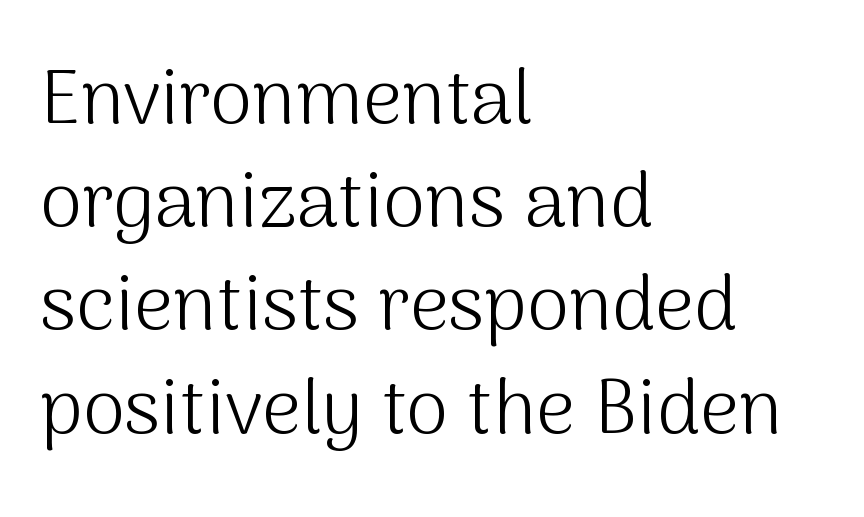
The image shows 77 px light sans-serif type, upright; set left-aligned, normal line spacing (1.34x), normal letter spacing, not underlined; medium stroke contrast and a medium x-height.
